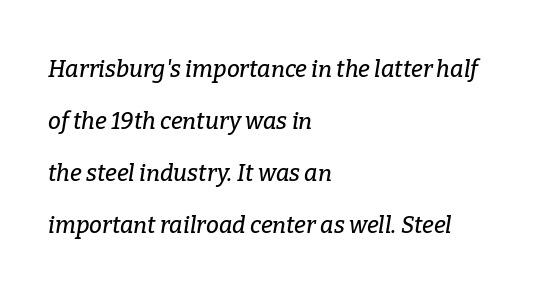
Vertically, the passage feels expansive, rows floating well apart. Honestly, the letter spacing is just normal — you wouldn't notice it. The gap between lines stays unmarked. Caption: multi-line text, flush left, ragged right. Posture: slanted.
